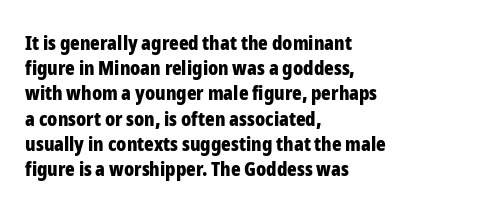
The image shows 20 px bold type, upright; set left-aligned, normal line spacing (1.26x), normal letter spacing, not underlined.
